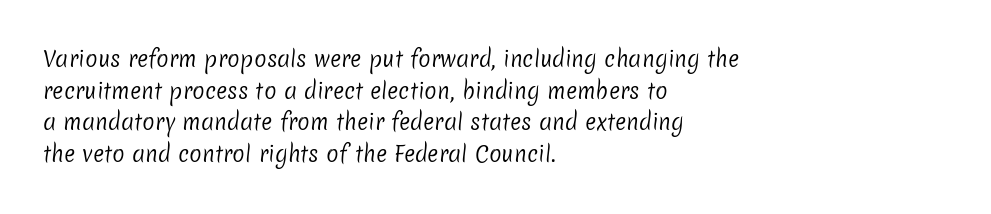
Q: Is the text bold? A: No.
Q: Is the text underlined? A: No.
Q: How is the paragraph aligned? A: Left-aligned.
Q: Is the spacing between letters normal or unusually wide? A: Normal.
Q: Is the spacing between lines tight, normal or loose? A: Normal.
